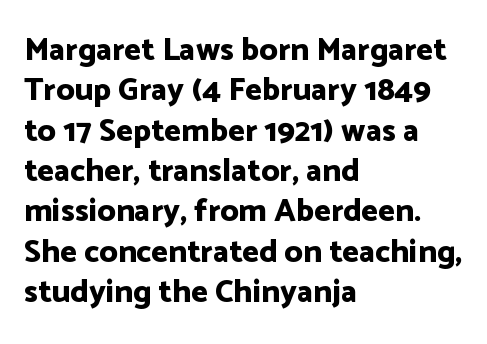
Q: Is the text bold? A: Yes.
Q: Is the text italic (slanted)? A: No, it is upright.
Q: Is the typeface a serif or a sans-serif typeface? A: Sans-serif.
Q: Is the text underlined? A: No.
Q: How is the paragraph aligned? A: Left-aligned.
Q: Is the spacing between letters normal or unusually wide? A: Normal.
Q: Is the spacing between lines tight, normal or loose? A: Normal.
Q: Width (condensed, normal, or wide)? A: Normal.
Q: Stroke contrast? A: Low.
Q: x-height? A: Medium.
Q: Monospaced? A: No.
